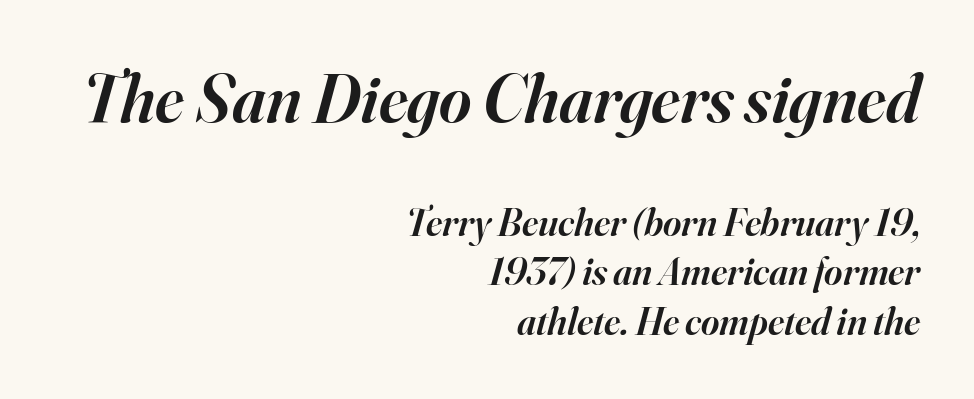
Do the characters align in a grid? No, the font is proportional. Tracking here is standard; glyphs follow each other at the usual distance. A student would call this right alignment; a typographer would say flush right, rag left. Emphasis-style slanted type is in use. Quick note: interline space is typical. Is the lower block the larger one? No — the upper block carries the bigger type.
